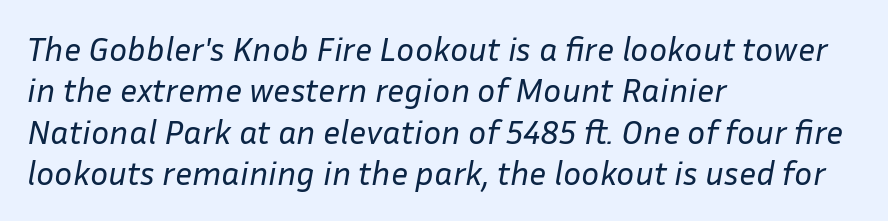
{"italic": "yes", "lean": "right", "slant_degrees": 10, "bold": "no", "weight": "regular", "width": "normal", "stroke_contrast": "low", "x_height": "medium", "monospaced": "no", "underline": "no", "align": "left", "line_spacing_ratio": 1.22, "letter_spacing": "normal", "letter_spacing_em": 0.0, "glyph_px": 34}
